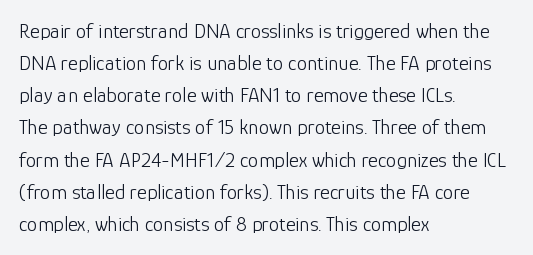
{"italic": "no", "bold": "no", "underline": "no", "align": "left", "line_spacing": "normal", "line_spacing_ratio": 1.53, "letter_spacing": "normal", "letter_spacing_em": 0.0, "glyph_px": 21}
